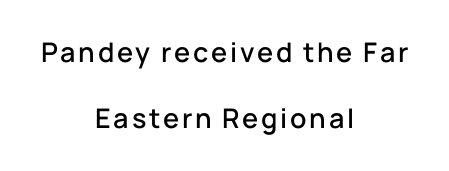
{"italic": "no", "underline": "no", "align": "center", "line_spacing": "loose", "line_spacing_ratio": 2.46, "glyph_px": 27}
